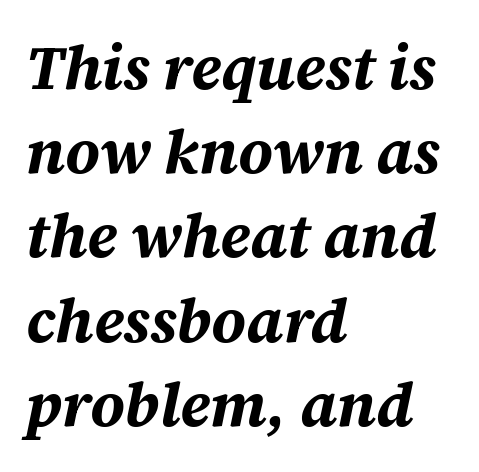
{"italic": "yes", "lean": "right", "slant_degrees": 12, "bold": "yes", "weight": "bold", "width": "normal", "stroke_contrast": "medium", "x_height": "large", "monospaced": "no", "underline": "no", "align": "left", "line_spacing": "normal", "line_spacing_ratio": 1.38, "letter_spacing": "normal", "letter_spacing_em": 0.0, "glyph_px": 61}
